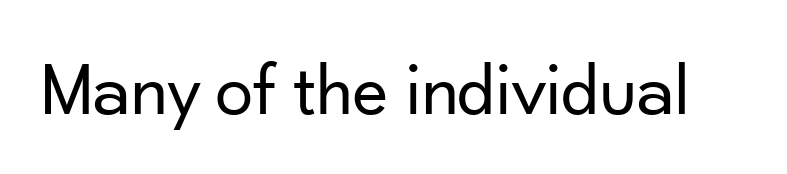
Q: Is the text bold? A: No.
Q: Is the text italic (slanted)? A: No, it is upright.
Q: Is the typeface a serif or a sans-serif typeface? A: Sans-serif.
Q: Is the text underlined? A: No.
Q: Is the spacing between letters normal or unusually wide? A: Normal.
Q: Width (condensed, normal, or wide)? A: Normal.
Q: Stroke contrast? A: Low.
Q: x-height? A: Small.
Q: Monospaced? A: No.
